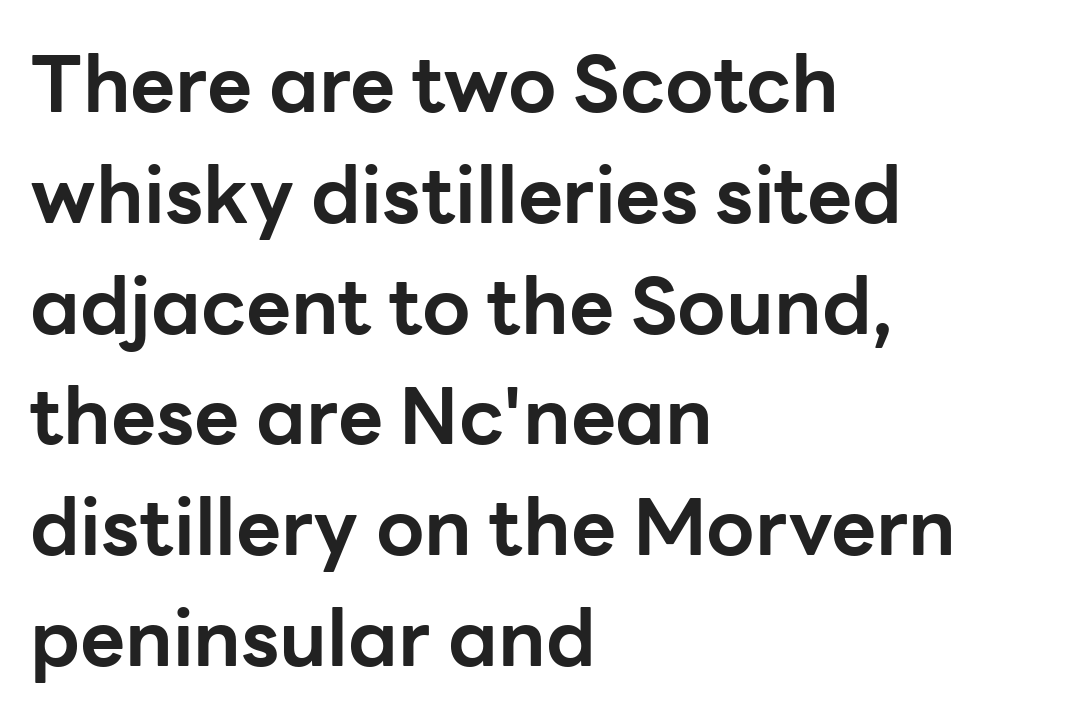
The setting favours the left margin, as ordinary paragraphs usually do. These lines were composed using upright roman letters. The strokes are fattened all the way to bold. Regarding leading, the lines here are spaced in the standard way. You could not count columns in this text — the font is proportionally spaced.
